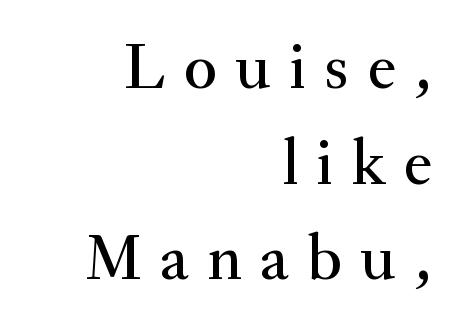
The image shows 65 px serif type, upright; set right-aligned, normal line spacing (1.47x), unusually wide letter spacing (+0.28 em), not underlined; medium stroke contrast and a small x-height.
